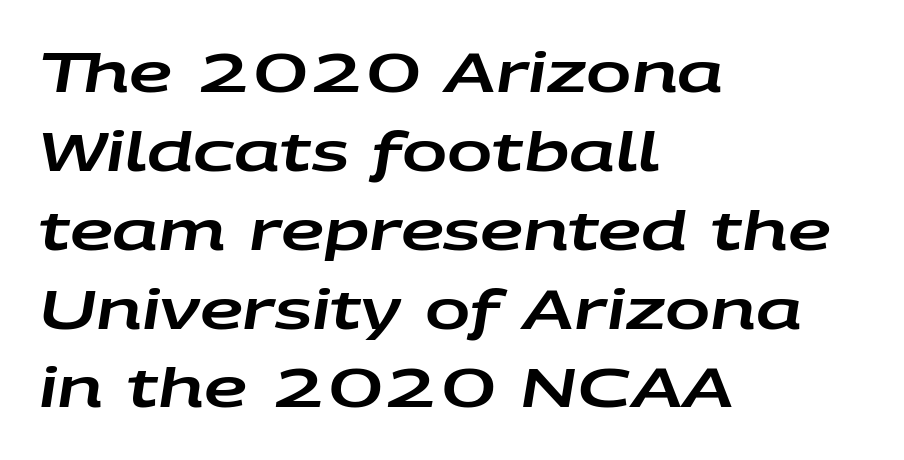
The image shows 54 px wide type, italic (leaning right); set left-aligned, normal line spacing (1.46x), normal letter spacing, not underlined; low stroke contrast and a large x-height.
